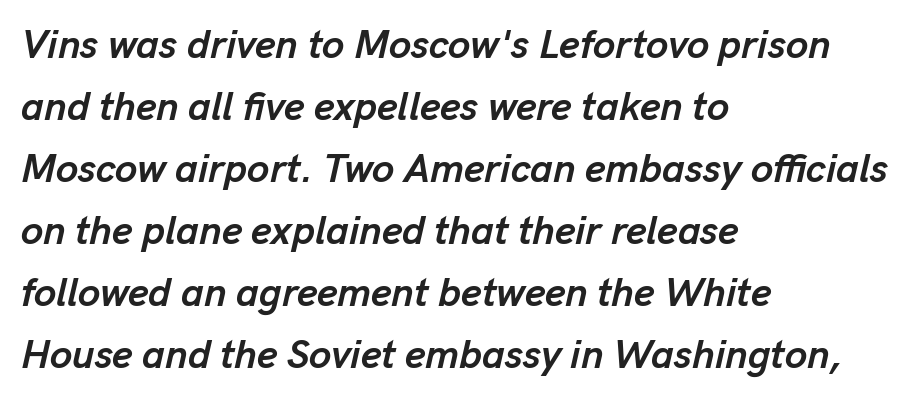
The letters advance in unequal steps, a hallmark of proportional type. You'd pick this weight for a headline — it's a proper bold. The strip under each line holds only bare page. It's the slanting kind of type. There is no visible air inserted between adjacent glyphs.
